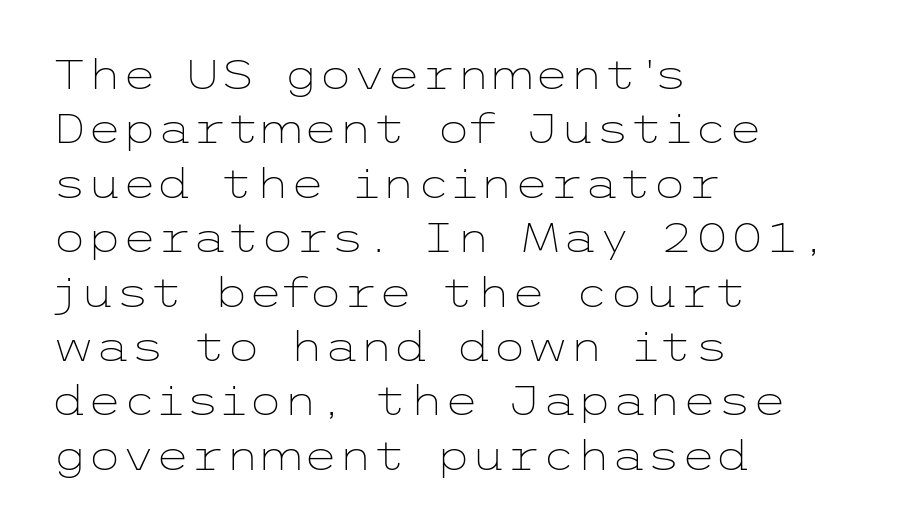
The image shows 40 px light, wide sans-serif type, upright; set left-aligned, normal line spacing (1.36x), normal letter spacing, not underlined; low stroke contrast and a medium x-height.
